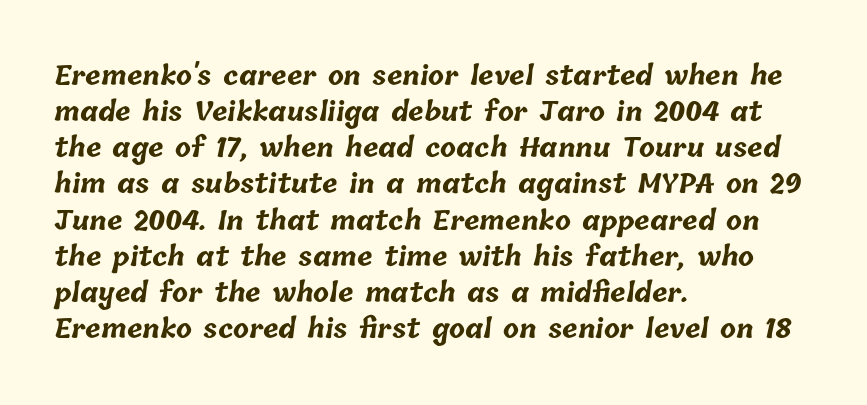
Q: Is the text bold? A: Yes.
Q: Is the text underlined? A: No.
Q: How is the paragraph aligned? A: Left-aligned.
Q: Is the spacing between letters normal or unusually wide? A: Normal.
Q: Is the spacing between lines tight, normal or loose? A: Normal.
